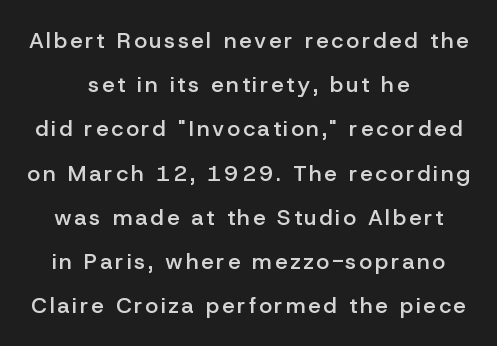
Horizontally, the lines are justified to the midpoint only. The letters are semibold — heavier than regular but short of a full bold. Underlining? Definitely not there. This is roman type, the default non-slanted kind.
